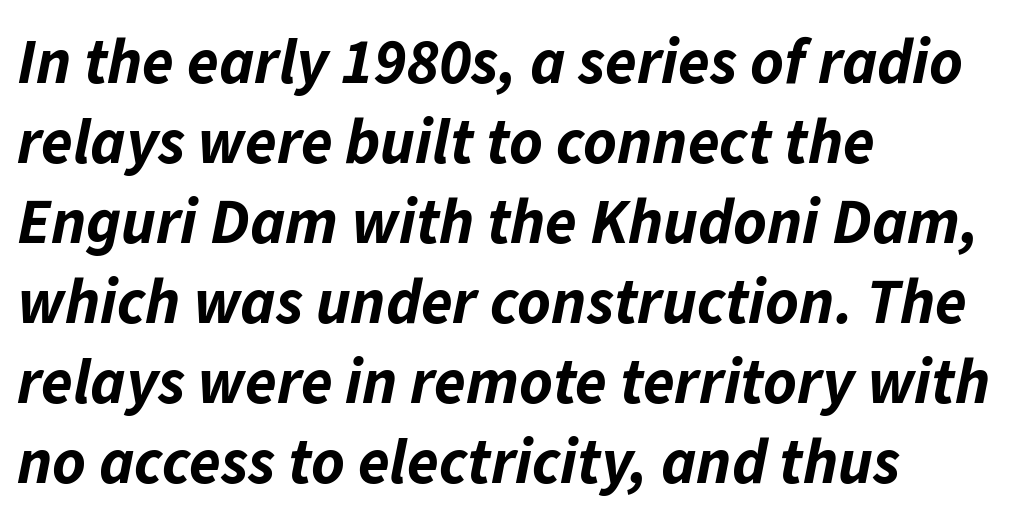
{"italic": "yes", "lean": "right", "slant_degrees": 11, "bold": "yes", "weight": "bold", "width": "normal", "stroke_contrast": "low", "x_height": "medium", "monospaced": "no", "underline": "no", "align": "left", "line_spacing": "normal", "line_spacing_ratio": 1.25, "letter_spacing": "normal", "letter_spacing_em": 0.0, "glyph_px": 64}
